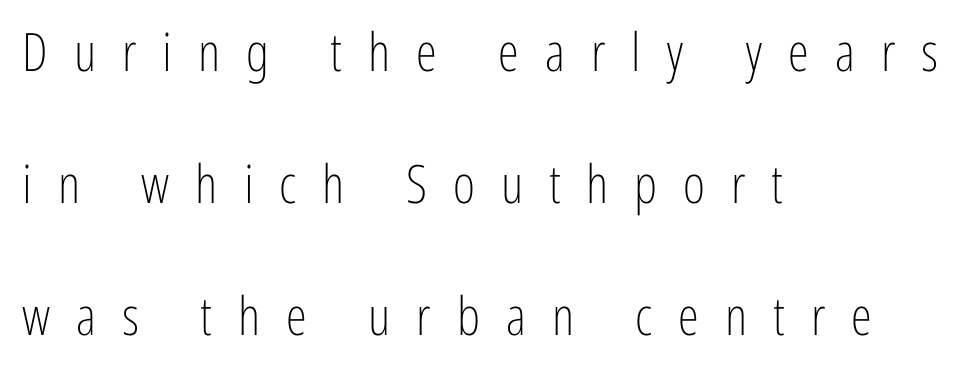
{"serif": "no", "italic": "no", "bold": "no", "weight": "light", "width": "condensed", "stroke_contrast": "low", "x_height": "medium", "monospaced": "no", "underline": "no", "align": "left", "line_spacing": "loose", "line_spacing_ratio": 2.49, "letter_spacing": "wide", "letter_spacing_em": 0.49, "glyph_px": 53}
